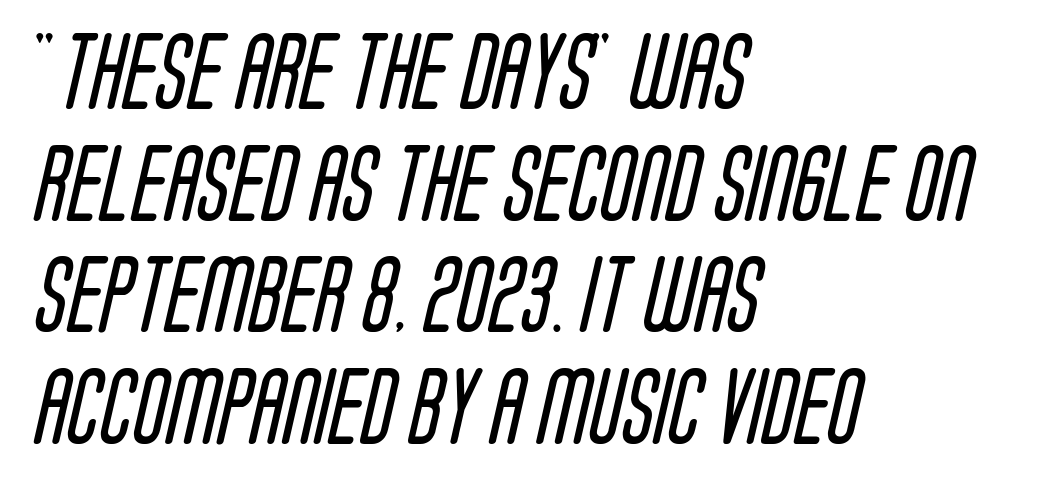
Q: Is the text bold? A: No.
Q: Is the typeface a serif or a sans-serif typeface? A: Sans-serif.
Q: Is the text underlined? A: No.
Q: How is the paragraph aligned? A: Left-aligned.
Q: Is the spacing between letters normal or unusually wide? A: Normal.
Q: Is the spacing between lines tight, normal or loose? A: Normal.
Q: Width (condensed, normal, or wide)? A: Condensed.
Q: Stroke contrast? A: Low.
Q: x-height? A: Large.
Q: Monospaced? A: No.
